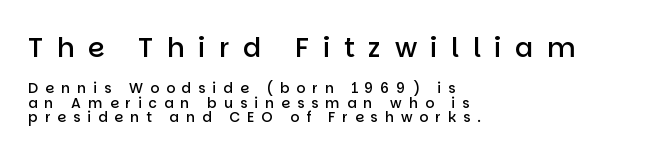
Q: Is the text bold? A: Semi-bold.
Q: Is the text italic (slanted)? A: No, it is upright.
Q: Is the text underlined? A: No.
Q: How is the paragraph aligned? A: Left-aligned.
Q: Is the spacing between letters normal or unusually wide? A: Unusually wide.
Q: Is the spacing between lines tight, normal or loose? A: Tight.
Q: Which block of text is set in a larger size, the first (top) or the second (bottom)? A: The first (top) one.
